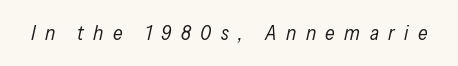
The image shows 20 px text type, italic (leaning right); set unusually wide letter spacing (+0.47 em), not underlined.
